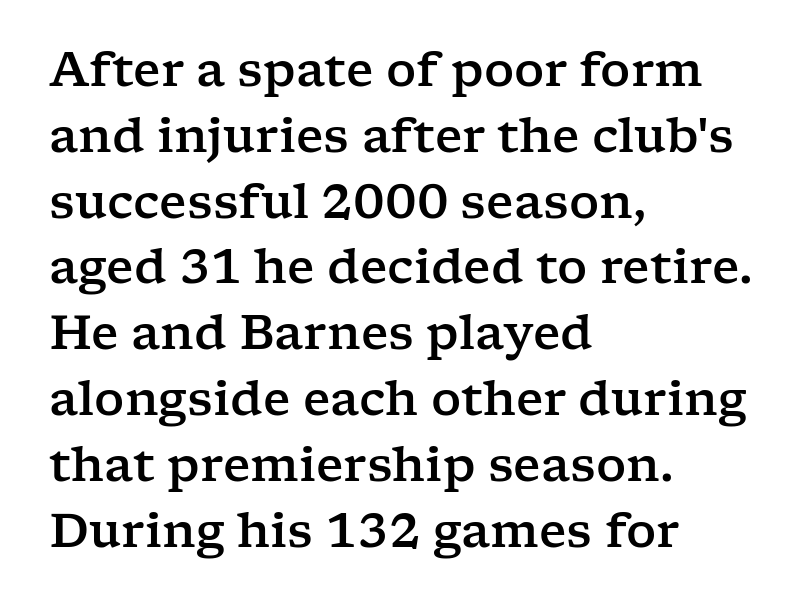
The gap between lines stays unmarked. Is there any slant? The stems are plumb. The rendering uses natural spacing where letterforms have individual widths. Interline gaps are of average width in this sample.
